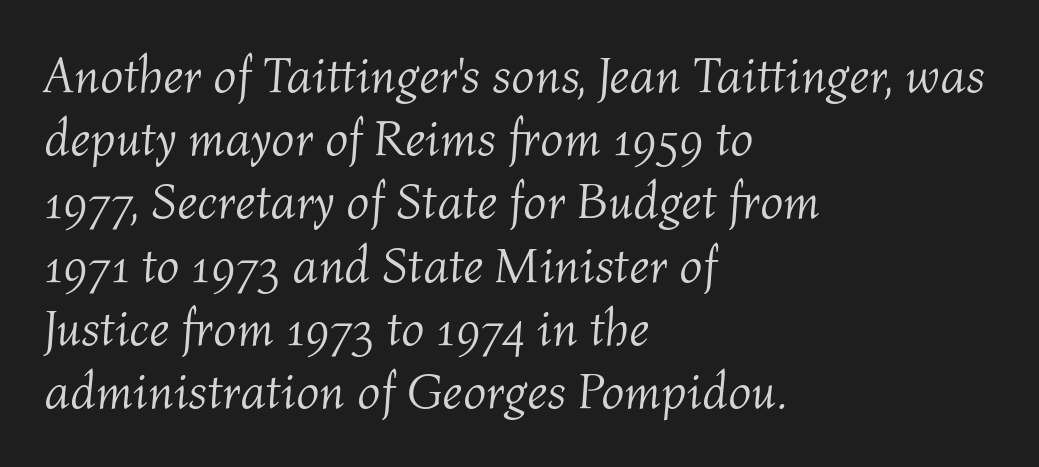
The passage shown is typed in a proportional face where columns would drift. Nobody touched the tracking dial on this one. The font is comparable to plain body text, perhaps lighter. Casual observation: everything's shoved over to the left. When letters slant like this, we call the style italic. Decoration check: the copy has no underline.
